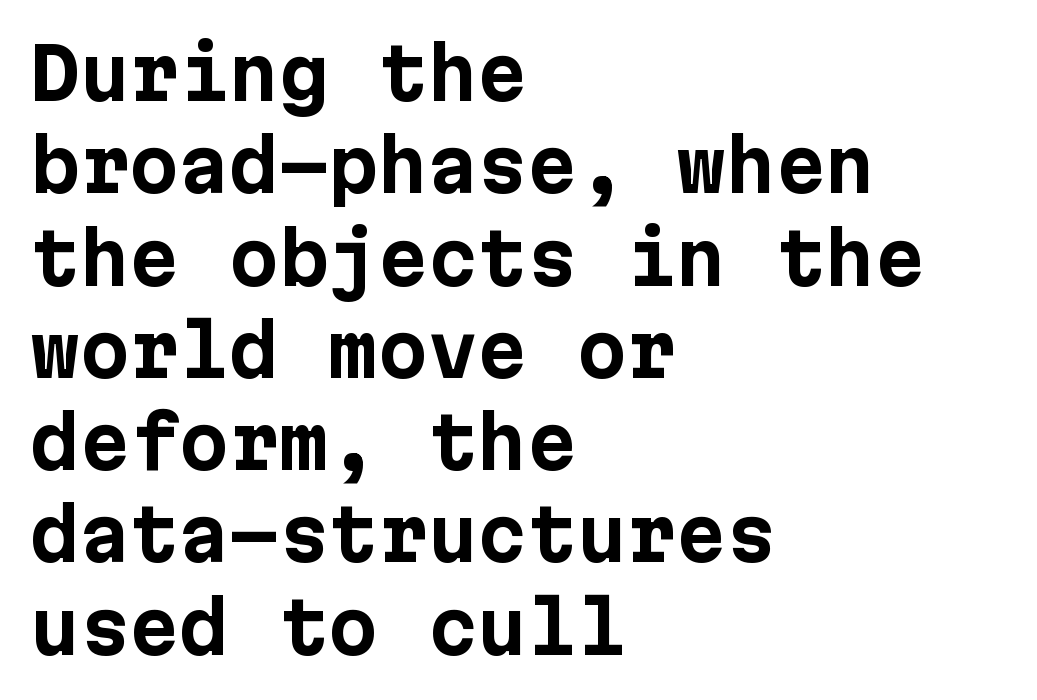
{"serif": "no", "italic": "no", "bold": "yes", "weight": "bold", "width": "normal", "stroke_contrast": "low", "x_height": "medium", "underline": "no", "align": "left", "line_spacing": "normal", "line_spacing_ratio": 1.3, "letter_spacing": "normal", "letter_spacing_em": 0.0, "glyph_px": 71}
